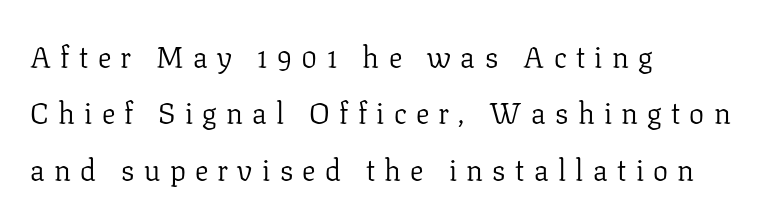
The image shows 30 px light serif type, upright; set left-aligned, line spacing 1.88x, unusually wide letter spacing (+0.31 em), not underlined; low stroke contrast and a medium x-height.
